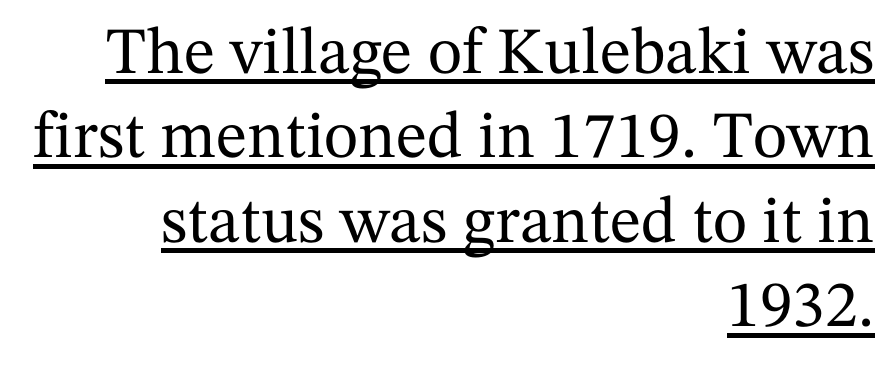
Q: Is the text italic (slanted)? A: No, it is upright.
Q: Is the typeface a serif or a sans-serif typeface? A: Serif.
Q: Is the text underlined? A: Yes.
Q: How is the paragraph aligned? A: Right-aligned.
Q: Is the spacing between letters normal or unusually wide? A: Normal.
Q: Is the spacing between lines tight, normal or loose? A: Normal.
Q: Width (condensed, normal, or wide)? A: Normal.
Q: Stroke contrast? A: Medium.
Q: x-height? A: Medium.
Q: Monospaced? A: No.
